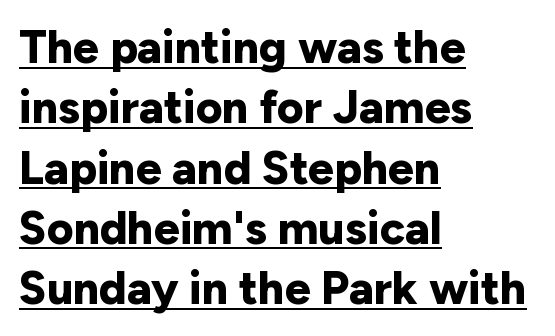
{"serif": "no", "italic": "no", "bold": "yes", "weight": "bold", "width": "normal", "stroke_contrast": "low", "x_height": "medium", "monospaced": "no", "underline": "yes", "align": "left", "line_spacing": "normal", "line_spacing_ratio": 1.31, "letter_spacing": "normal", "letter_spacing_em": 0.0, "glyph_px": 46}
